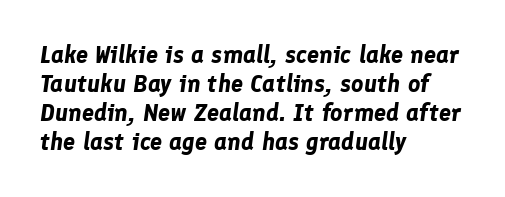
The passage is arranged the way most books set body copy — flush left. This rendering leaves character spacing at its baseline value. The glyphs look as if they've been sheared to an angle. Heavy-handed strokes throughout: this text is bold. Descenders hang freely into open space.
